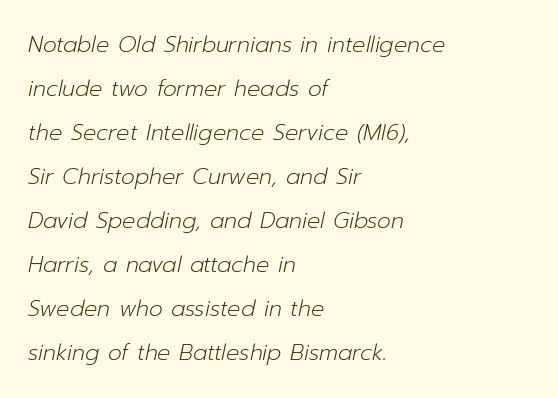
The image shows 22 px text type, italic (leaning right); set left-aligned, loose line spacing (2.0x), normal letter spacing, not underlined.
